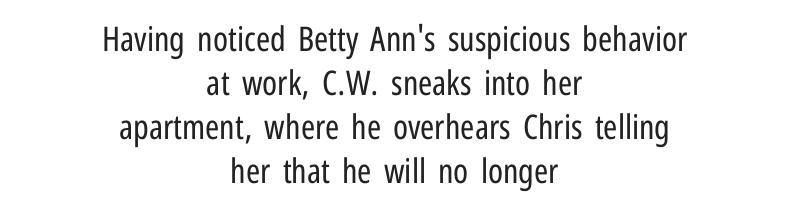
The zone under the glyphs is completely vacant. Reading down the column, the eye jumps a familiar distance to each next line. The font is comparable to plain body text, perhaps lighter. In terms of posture, this sample is upright.
